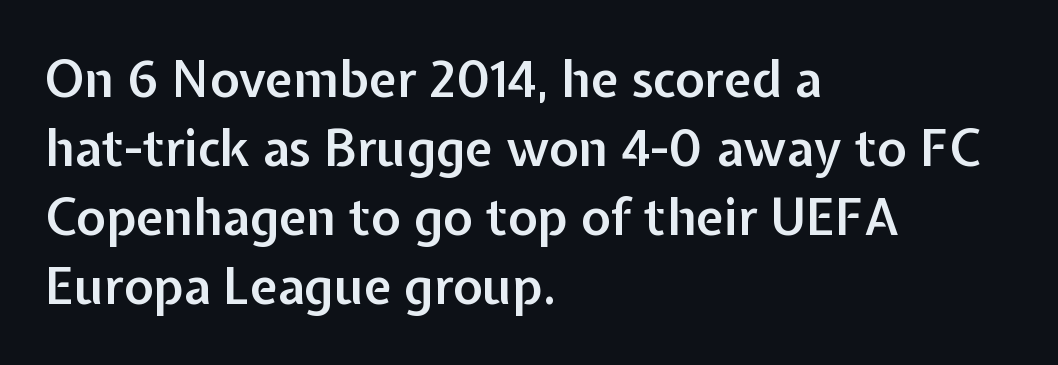
The line-height multiplier appears to be the usual default. The text was rendered using a sans face with plain stroke endings. Strokes here are thickened, but only to semibold level. Students, note that the glyphs here touch the page at normal intervals.
